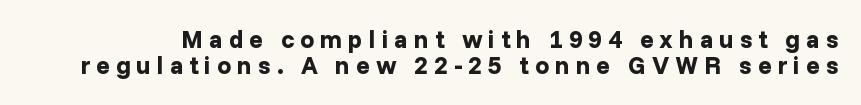
The image shows 25 px bold type, upright; set tight line spacing (1.06x), unusually wide letter spacing (+0.24 em), not underlined.
